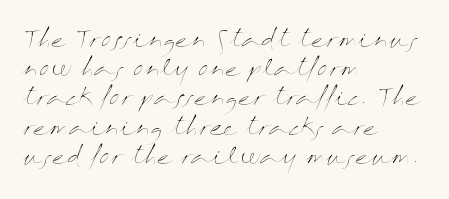
{"bold": "no", "underline": "no", "align": "left", "line_spacing": "normal", "line_spacing_ratio": 1.27, "letter_spacing": "normal", "letter_spacing_em": 0.0, "glyph_px": 23}
